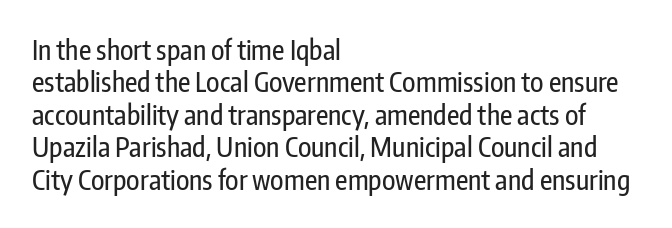
The image shows 27 px text type, upright; set left-aligned, line spacing 1.2x, normal letter spacing, not underlined.
